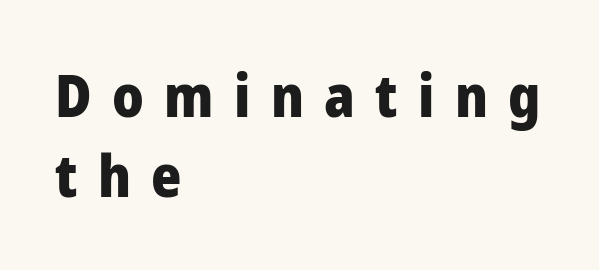
{"serif": "no", "italic": "no", "bold": "yes", "weight": "heavy", "width": "normal", "stroke_contrast": "low", "x_height": "medium", "monospaced": "no", "underline": "no", "align": "left", "line_spacing": "normal", "line_spacing_ratio": 1.38, "letter_spacing": "wide", "letter_spacing_em": 0.35, "glyph_px": 58}
